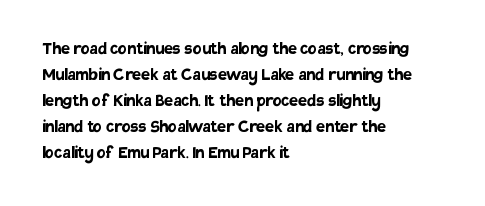
The image shows 20 px bold type, upright; set left-aligned, normal line spacing (1.3x), normal letter spacing, not underlined.
